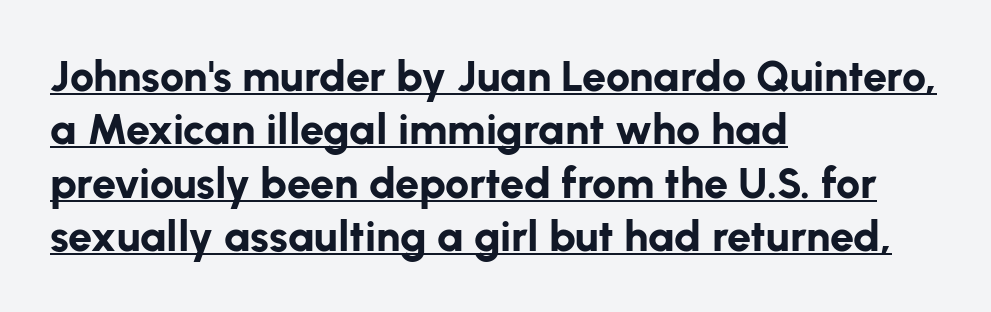
Q: Is the text bold? A: Yes.
Q: Is the text italic (slanted)? A: No, it is upright.
Q: Is the typeface a serif or a sans-serif typeface? A: Sans-serif.
Q: Is the text underlined? A: Yes.
Q: How is the paragraph aligned? A: Left-aligned.
Q: Is the spacing between letters normal or unusually wide? A: Normal.
Q: Width (condensed, normal, or wide)? A: Normal.
Q: Stroke contrast? A: Low.
Q: x-height? A: Medium.
Q: Monospaced? A: No.
